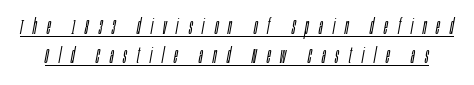
The image shows 22 px text type, italic (leaning right); set normal line spacing (1.31x), unusually wide letter spacing (+0.46 em), underlined.
